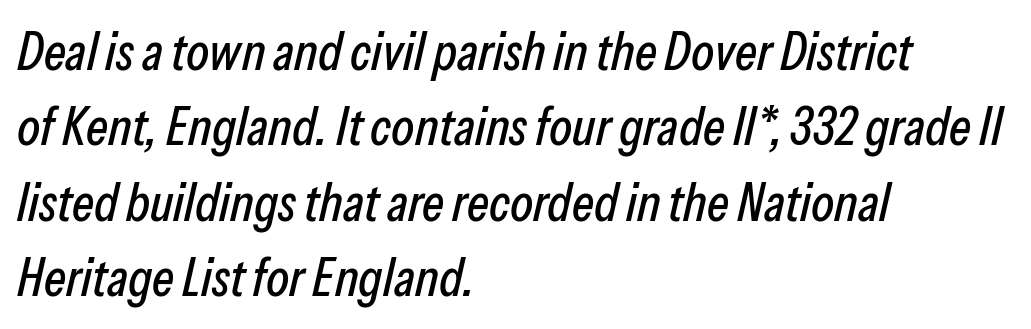
The image shows 53 px condensed type, italic (leaning right); set left-aligned, normal line spacing (1.42x), normal letter spacing, not underlined; low stroke contrast and a medium x-height.
